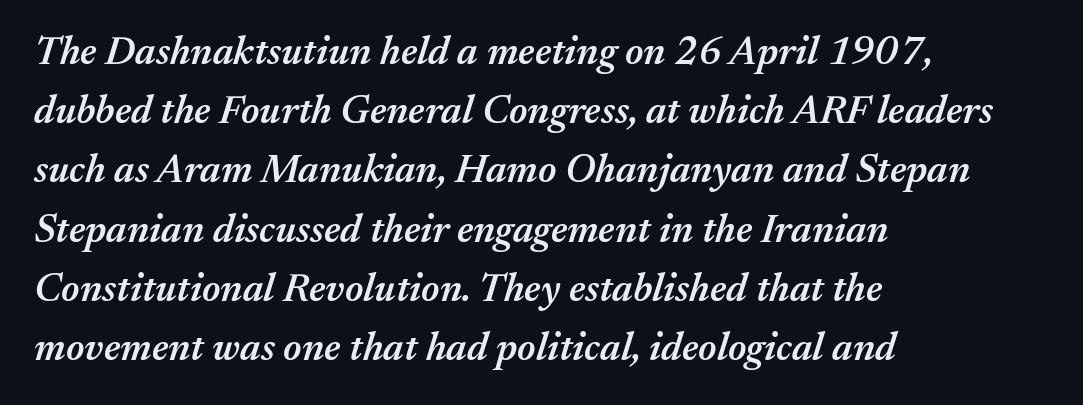
Regarding leading, the lines here are spaced in the standard way. Compared with typical body copy, the letter spacing here is the same. Heft: intermediate — a semibold. The passage shown leans; its letterforms are oblique.
